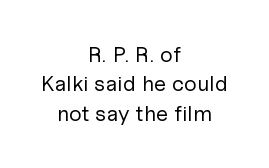
The image shows 22 px text type, upright; set centered, normal line spacing (1.34x), normal letter spacing, not underlined.
